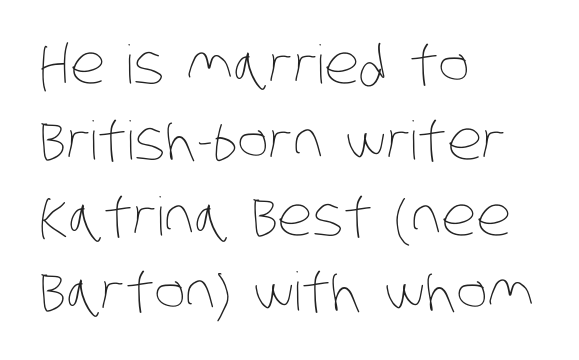
The image shows 53 px thin, condensed type; set left-aligned, normal line spacing (1.43x), normal letter spacing, not underlined; low stroke contrast and a large x-height.
